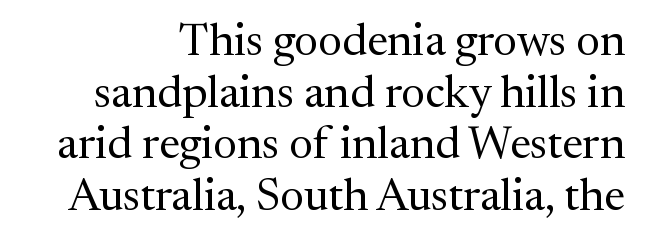
{"serif": "yes", "italic": "no", "bold": "no", "weight": "regular", "width": "normal", "stroke_contrast": "medium", "x_height": "medium", "monospaced": "no", "underline": "no", "line_spacing": "tight", "line_spacing_ratio": 1.15, "letter_spacing": "normal", "letter_spacing_em": 0.0, "glyph_px": 45}
